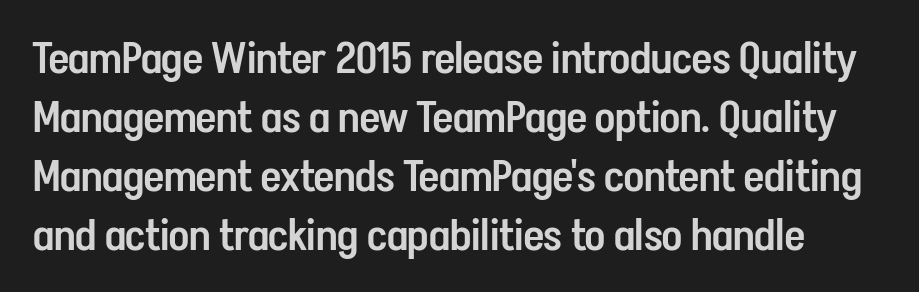
Observe the ordinary spacing: letters are neighbours, not strangers. The string is rendered with underlining switched off. Weight check: semibold — heavier than regular, not quite bold. Quick note: not italic, upright. The designer left line spacing at the default. What kind of face is this? One without serifs — a sans.
